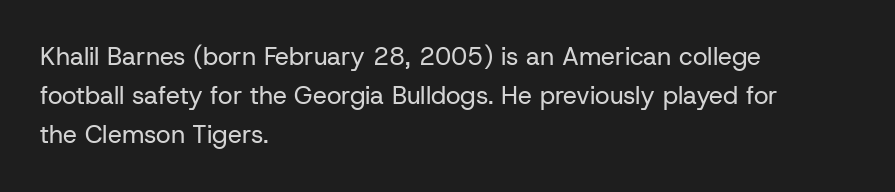
The image shows 25 px text type, upright; set left-aligned, normal line spacing (1.57x), normal letter spacing, not underlined.
